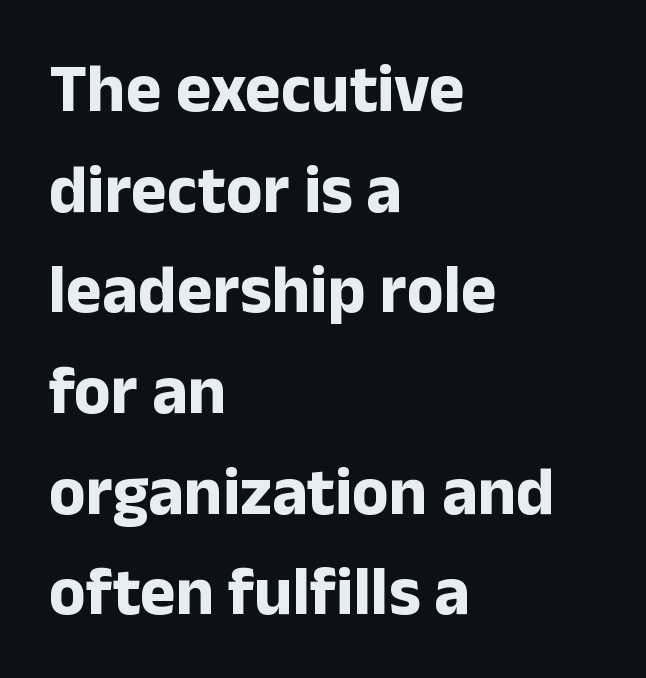
{"serif": "no", "italic": "no", "bold": "yes", "weight": "bold", "width": "normal", "stroke_contrast": "low", "x_height": "medium", "monospaced": "no", "underline": "no", "align": "left", "line_spacing": "normal", "line_spacing_ratio": 1.48, "letter_spacing": "normal", "letter_spacing_em": 0.0, "glyph_px": 68}
